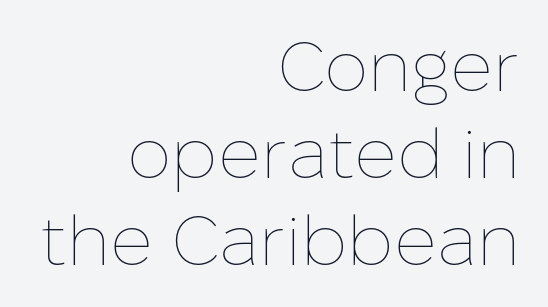
Q: Is the text bold? A: No.
Q: Is the text italic (slanted)? A: No, it is upright.
Q: Is the text underlined? A: No.
Q: How is the paragraph aligned? A: Right-aligned.
Q: Is the spacing between letters normal or unusually wide? A: Normal.
Q: Width (condensed, normal, or wide)? A: Normal.
Q: Stroke contrast? A: Low.
Q: x-height? A: Medium.
Q: Monospaced? A: No.
